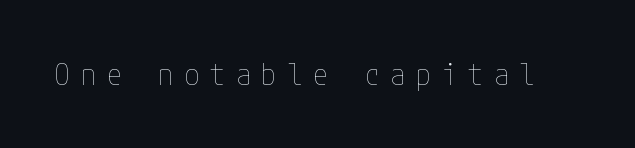
The type sits square on the baseline with zero lean. In terms of letterspacing, this is a distinctly airy, spread setting. A bare baseline throughout the passage. Is this a heavy cut? Hardly; it is regular or lighter.
